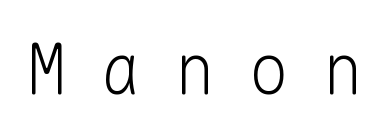
Q: Is the text bold? A: No.
Q: Is the text italic (slanted)? A: No, it is upright.
Q: Is the typeface a serif or a sans-serif typeface? A: Sans-serif.
Q: Is the text underlined? A: No.
Q: Is the spacing between letters normal or unusually wide? A: Unusually wide.
Q: Width (condensed, normal, or wide)? A: Normal.
Q: Stroke contrast? A: Low.
Q: x-height? A: Medium.
Q: Monospaced? A: Yes.
